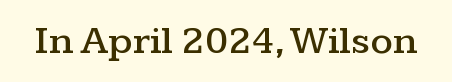
Q: Is the text italic (slanted)? A: No, it is upright.
Q: Is the typeface a serif or a sans-serif typeface? A: Serif.
Q: Is the text underlined? A: No.
Q: Is the spacing between letters normal or unusually wide? A: Normal.
Q: Width (condensed, normal, or wide)? A: Wide.
Q: Stroke contrast? A: Medium.
Q: x-height? A: Medium.
Q: Monospaced? A: No.
